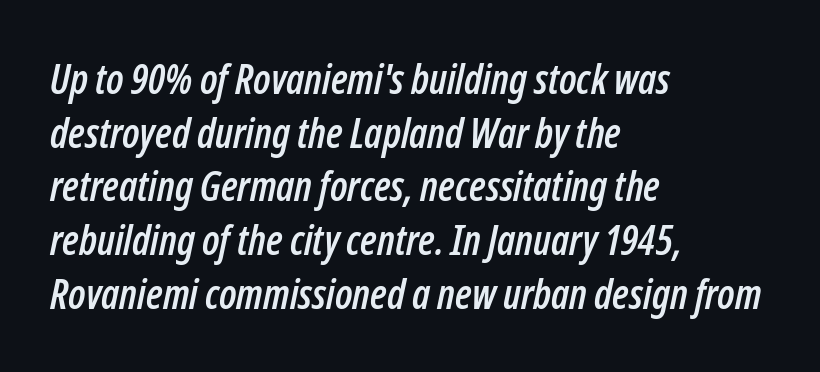
The image shows 41 px condensed type, italic (leaning right); set left-aligned, normal line spacing (1.31x), normal letter spacing, not underlined; low stroke contrast and a medium x-height.
